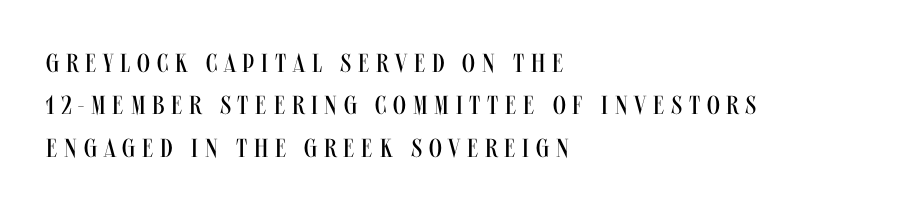
{"italic": "no", "bold": "no", "underline": "no", "align": "left", "line_spacing": "normal", "line_spacing_ratio": 1.63, "letter_spacing": "wide", "letter_spacing_em": 0.26, "glyph_px": 26}
